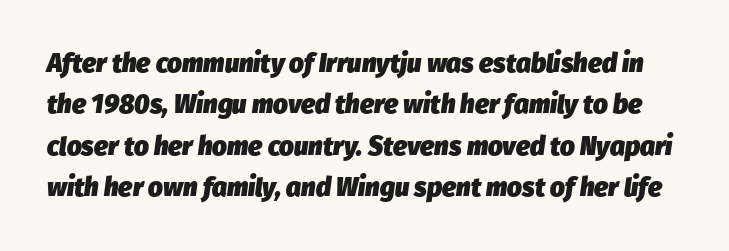
{"italic": "yes", "lean": "right", "slant_degrees": 8, "bold": "yes", "underline": "no", "line_spacing": "normal", "line_spacing_ratio": 1.59, "letter_spacing": "normal", "letter_spacing_em": 0.0, "glyph_px": 26}
